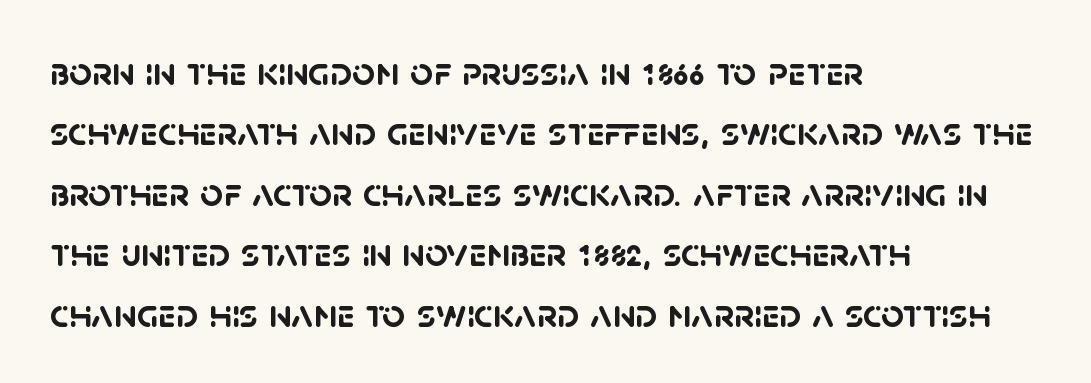
Chunky letters — that's bold for sure. The letters advance in unequal steps, a hallmark of proportional type. No feet cap the strokes, marking this as sans-serif type. A student would call this left alignment; a typographer would say flush left, rag right. Does extra space separate the letters? No, they use regular spacing.
